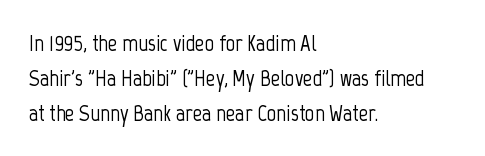
The image shows 23 px text type, upright; set left-aligned, normal line spacing (1.52x), normal letter spacing, not underlined.
